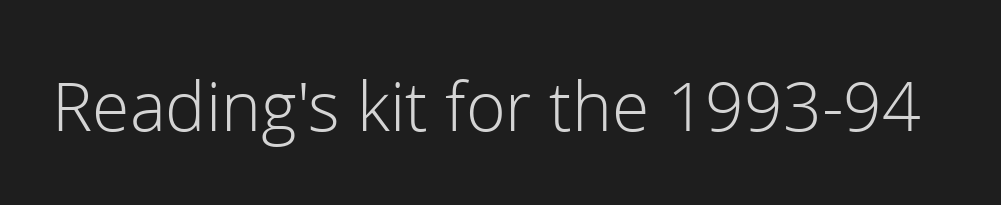
The strip under each line holds only bare page. A roman cut, with each character standing at attention. What stands out about the letter spacing? Nothing — it is the standard amount. Weight: regular or lighter.
